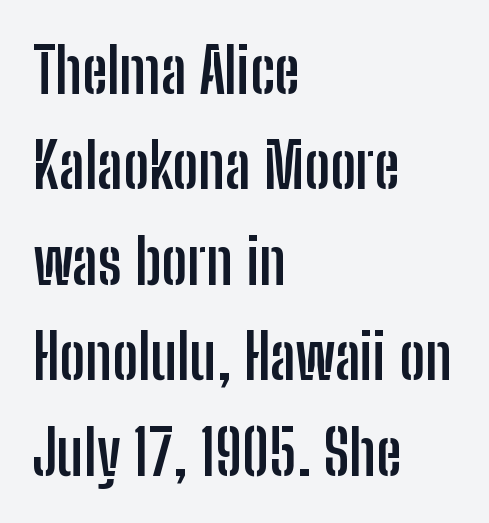
{"serif": "no", "italic": "no", "bold": "yes", "weight": "semibold", "width": "condensed", "stroke_contrast": "low", "x_height": "medium", "monospaced": "no", "underline": "no", "align": "left", "line_spacing": "normal", "line_spacing_ratio": 1.54, "letter_spacing": "normal", "letter_spacing_em": 0.0, "glyph_px": 62}
